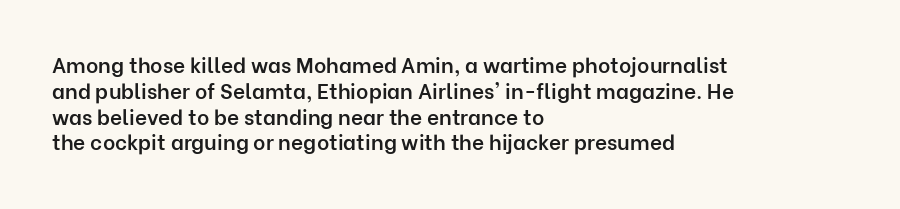
The image shows 21 px text type, upright; set left-aligned, line spacing 1.23x, normal letter spacing, not underlined.
